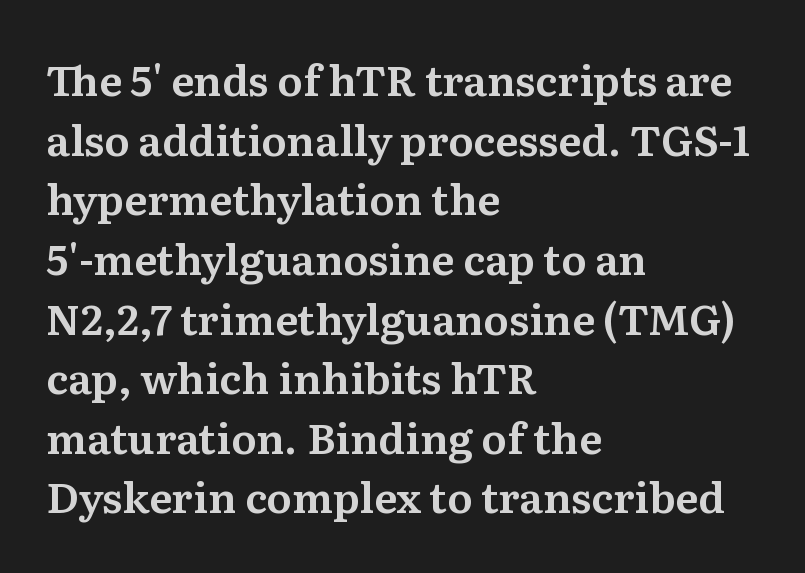
Looks like regular typesetting: each glyph gets only the width it needs. Serifs: yes, visible at the terminals of the letterforms. The space beneath each line is pristine and unruled. The rendering keeps characters at their native spacing. You can tell it's not italic because the verticals are truly vertical.
